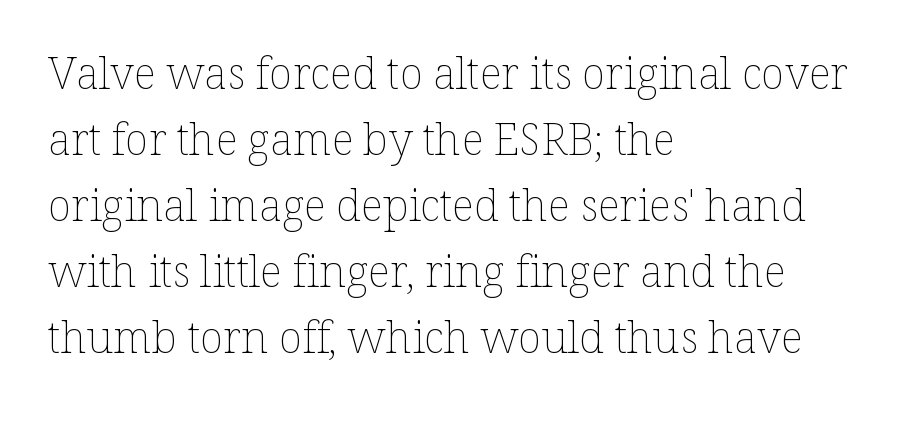
Compared with typical body copy, the letter spacing here is the same. The gap between lines stays unmarked. Leading matches the norm, producing a regular column. Line beginnings align vertically; line endings do not.
